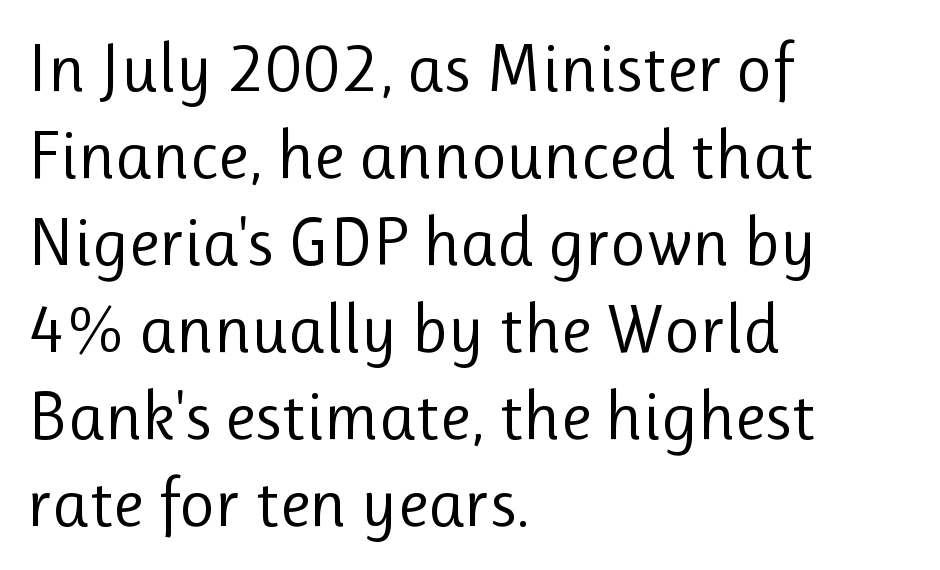
{"serif": "no", "italic": "no", "bold": "no", "weight": "regular", "width": "normal", "stroke_contrast": "low", "x_height": "medium", "monospaced": "no", "underline": "no", "align": "left", "line_spacing": "normal", "line_spacing_ratio": 1.26, "letter_spacing": "normal", "letter_spacing_em": 0.0, "glyph_px": 69}
